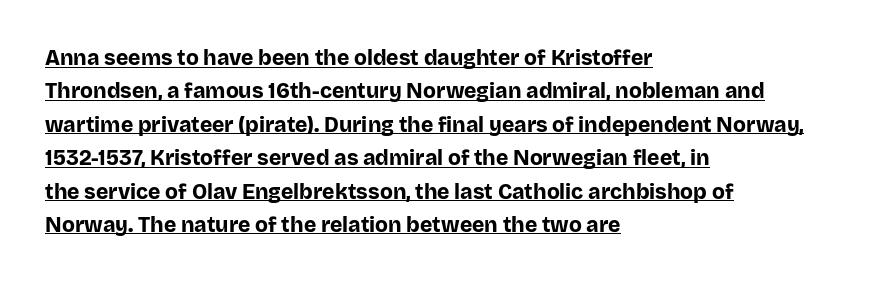
{"italic": "no", "bold": "yes", "underline": "yes", "align": "left", "line_spacing": "normal", "line_spacing_ratio": 1.59, "letter_spacing": "normal", "letter_spacing_em": 0.0, "glyph_px": 21}
